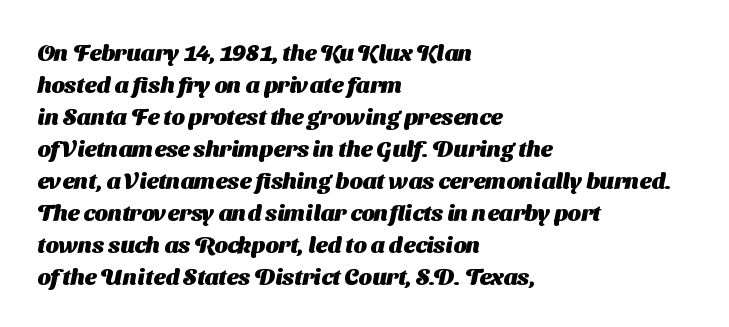
{"bold": "yes", "underline": "no", "align": "left", "line_spacing": "normal", "line_spacing_ratio": 1.39, "letter_spacing": "normal", "letter_spacing_em": 0.0, "glyph_px": 23}
